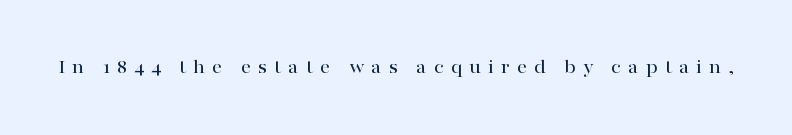
The image shows 20 px text type, upright; set unusually wide letter spacing (+0.34 em), not underlined.
